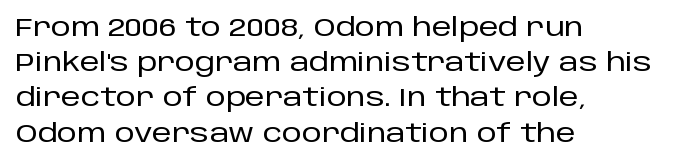
The image shows 25 px text type, upright; set left-aligned, normal line spacing (1.41x), normal letter spacing, not underlined.
